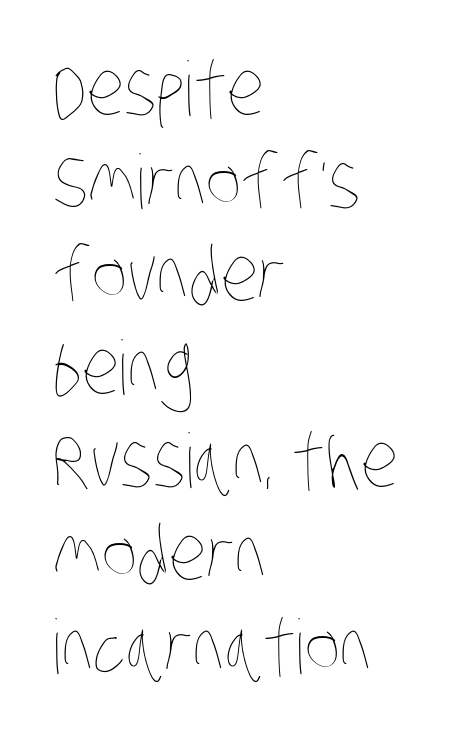
The image shows 75 px thin, condensed type; set left-aligned, line spacing 1.24x, normal letter spacing, not underlined; low stroke contrast and a large x-height.
